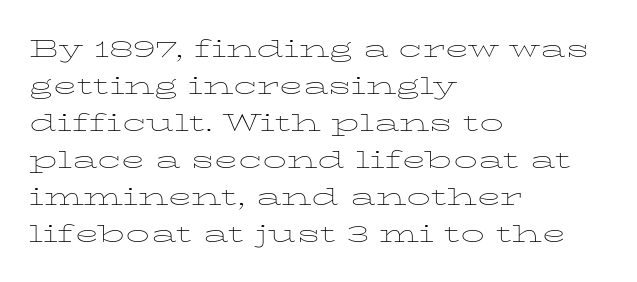
{"italic": "no", "bold": "no", "underline": "no", "align": "left", "line_spacing": "normal", "line_spacing_ratio": 1.54, "letter_spacing": "normal", "letter_spacing_em": 0.0, "glyph_px": 24}
